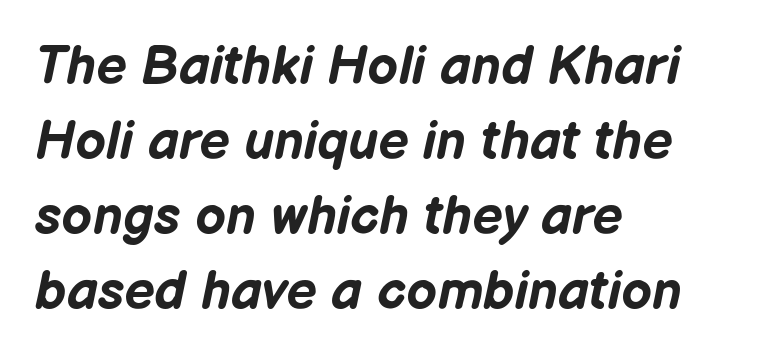
{"italic": "yes", "lean": "right", "slant_degrees": 12, "bold": "yes", "weight": "bold", "width": "normal", "stroke_contrast": "low", "x_height": "medium", "monospaced": "no", "underline": "no", "align": "left", "line_spacing": "normal", "line_spacing_ratio": 1.39, "letter_spacing": "normal", "letter_spacing_em": 0.0, "glyph_px": 54}
